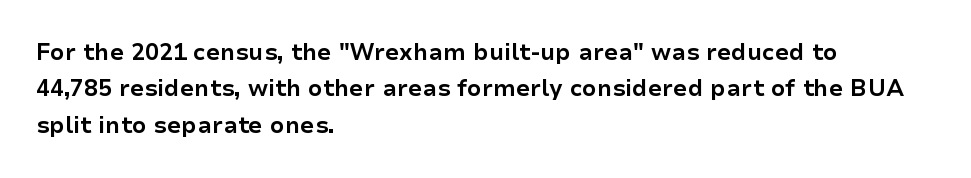
{"italic": "no", "bold": "yes", "underline": "no", "align": "left", "line_spacing": "normal", "line_spacing_ratio": 1.58, "letter_spacing": "normal", "letter_spacing_em": 0.0, "glyph_px": 23}
